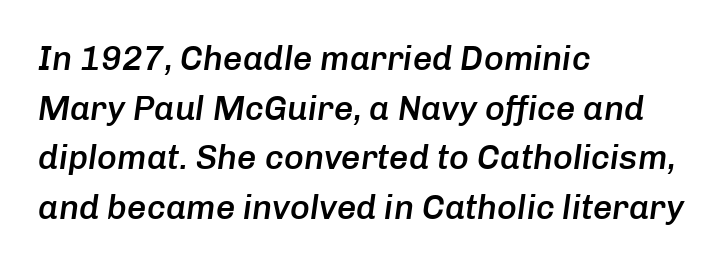
Q: Is the text bold? A: Semi-bold.
Q: Is the text italic (slanted)? A: Yes, it leans right by about 8 degrees.
Q: Is the text underlined? A: No.
Q: How is the paragraph aligned? A: Left-aligned.
Q: Is the spacing between letters normal or unusually wide? A: Normal.
Q: Is the spacing between lines tight, normal or loose? A: Normal.
Q: Width (condensed, normal, or wide)? A: Normal.
Q: Stroke contrast? A: Low.
Q: x-height? A: Medium.
Q: Monospaced? A: No.
